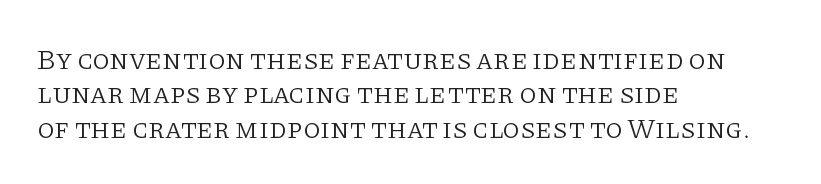
{"serif": "yes", "italic": "no", "bold": "no", "weight": "light", "width": "normal", "stroke_contrast": "low", "x_height": "large", "monospaced": "no", "underline": "no", "align": "left", "line_spacing_ratio": 1.23, "letter_spacing": "normal", "letter_spacing_em": 0.0, "glyph_px": 28}
